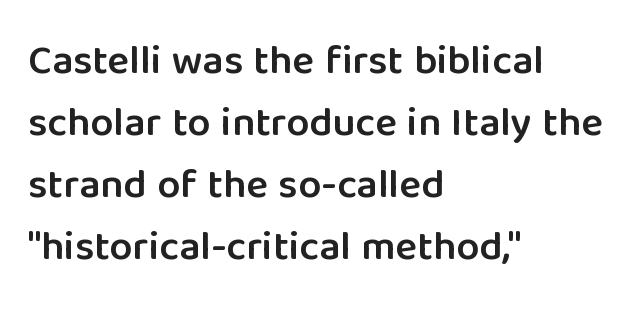
This rendering leaves character spacing at its baseline value. Note: no serifs on the glyphs. A normal amount of white space separates one row of letters from the next. Bare-footed words on every line.
